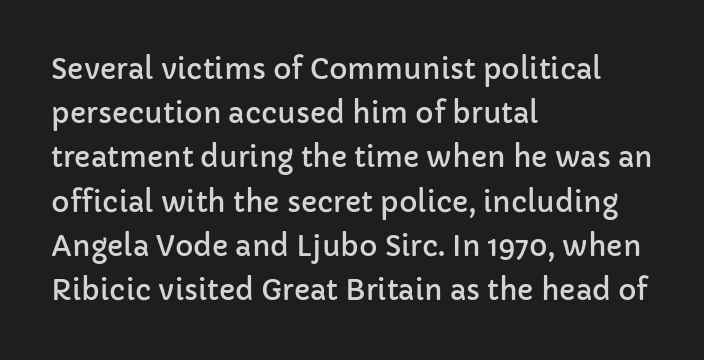
{"serif": "no", "italic": "no", "width": "normal", "stroke_contrast": "low", "x_height": "medium", "monospaced": "no", "underline": "no", "align": "left", "line_spacing": "normal", "line_spacing_ratio": 1.58, "letter_spacing": "normal", "letter_spacing_em": 0.0, "glyph_px": 28}
